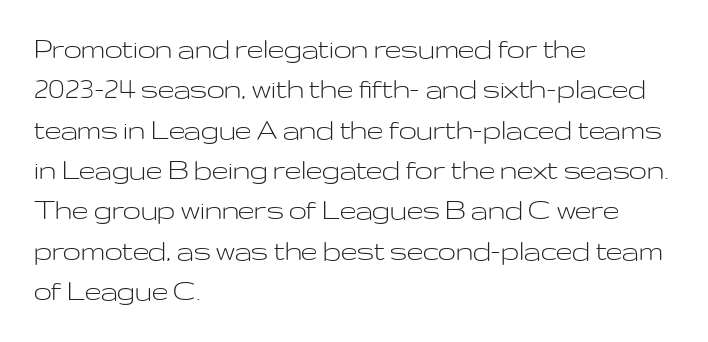
The image shows 32 px light, wide sans-serif type, upright; set left-aligned, normal line spacing (1.26x), normal letter spacing, not underlined; low stroke contrast and a medium x-height.
